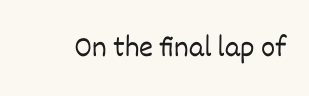
{"italic": "no", "bold": "no", "weight": "light", "width": "normal", "stroke_contrast": "low", "x_height": "large", "monospaced": "no", "underline": "no", "letter_spacing": "normal", "letter_spacing_em": 0.0, "glyph_px": 30}
